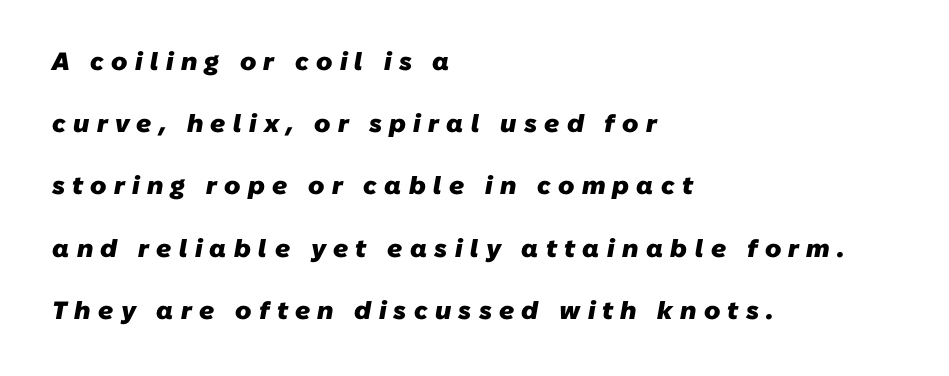
The image shows 25 px bold type; set left-aligned, loose line spacing (2.49x), unusually wide letter spacing (+0.29 em), not underlined.
